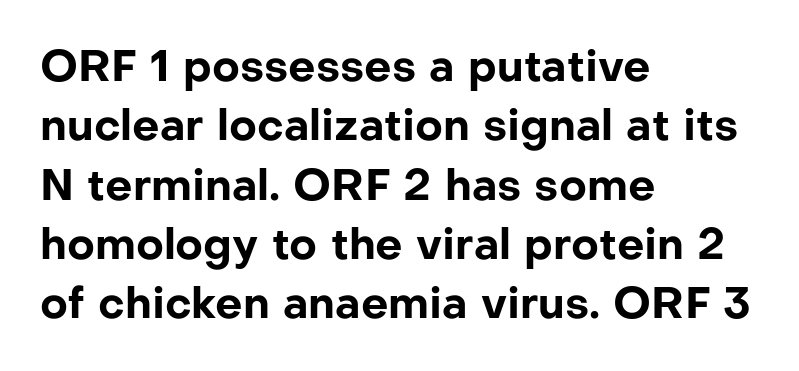
The image shows 43 px bold sans-serif type, upright; set left-aligned, normal line spacing (1.38x), normal letter spacing, not underlined; low stroke contrast and a medium x-height.
